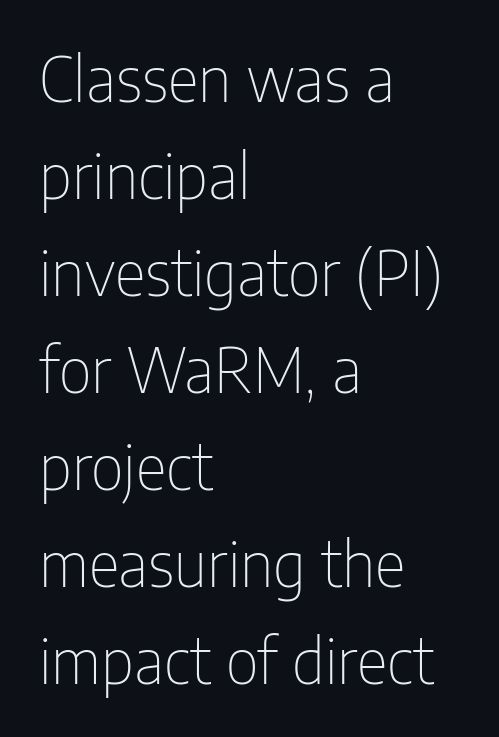
{"serif": "no", "italic": "no", "bold": "no", "weight": "thin", "width": "condensed", "stroke_contrast": "low", "x_height": "medium", "monospaced": "no", "underline": "no", "align": "left", "line_spacing": "normal", "line_spacing_ratio": 1.59, "letter_spacing": "normal", "letter_spacing_em": 0.0, "glyph_px": 61}
